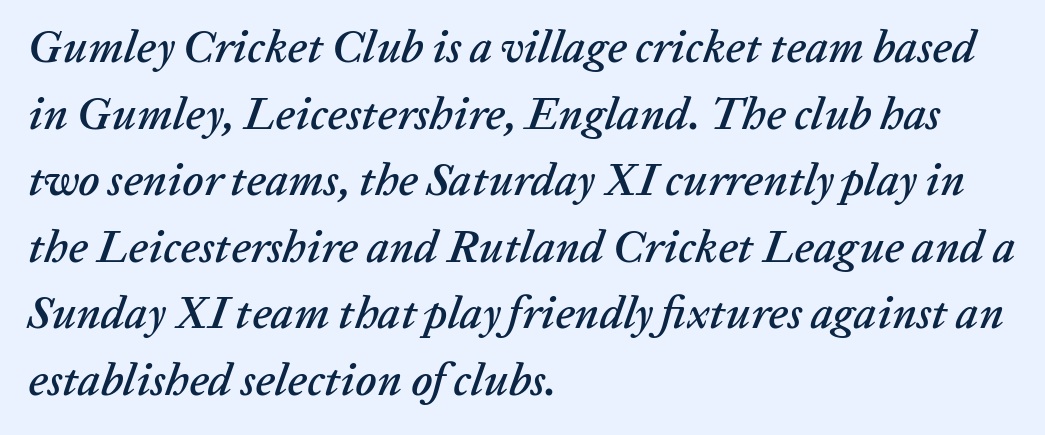
{"italic": "yes", "lean": "right", "slant_degrees": 20, "width": "normal", "stroke_contrast": "low", "x_height": "medium", "monospaced": "no", "underline": "no", "align": "left", "line_spacing": "normal", "line_spacing_ratio": 1.48, "letter_spacing": "normal", "letter_spacing_em": 0.0, "glyph_px": 45}
